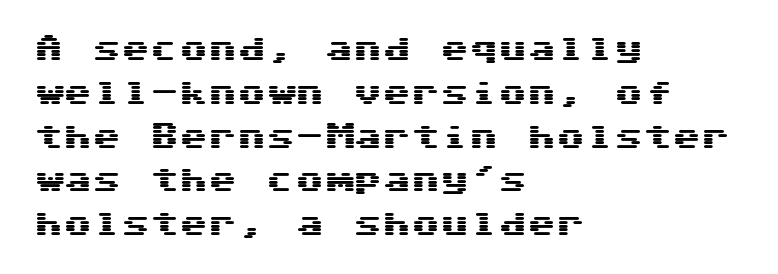
The image shows 29 px wide sans-serif type, upright; set left-aligned, normal line spacing (1.51x), normal letter spacing, not underlined; medium stroke contrast and a medium x-height.
